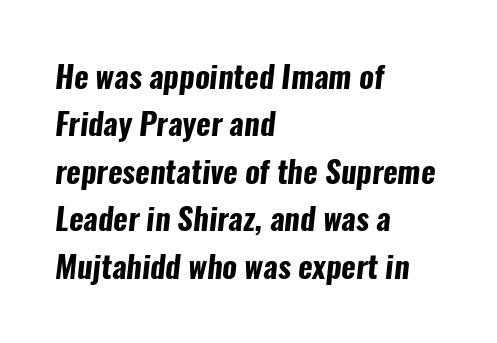
Q: Is the text bold? A: Yes.
Q: Is the typeface a serif or a sans-serif typeface? A: Sans-serif.
Q: Is the text underlined? A: No.
Q: How is the paragraph aligned? A: Left-aligned.
Q: Is the spacing between letters normal or unusually wide? A: Normal.
Q: Is the spacing between lines tight, normal or loose? A: Normal.
Q: Width (condensed, normal, or wide)? A: Condensed.
Q: Stroke contrast? A: Low.
Q: x-height? A: Medium.
Q: Monospaced? A: No.
